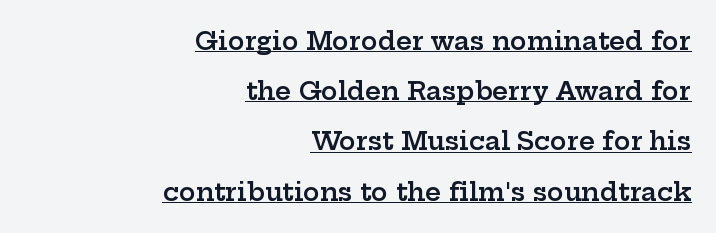
{"italic": "no", "bold": "semi", "underline": "yes", "align": "right", "line_spacing": "loose", "line_spacing_ratio": 2.01, "letter_spacing": "normal", "letter_spacing_em": 0.0, "glyph_px": 25}
